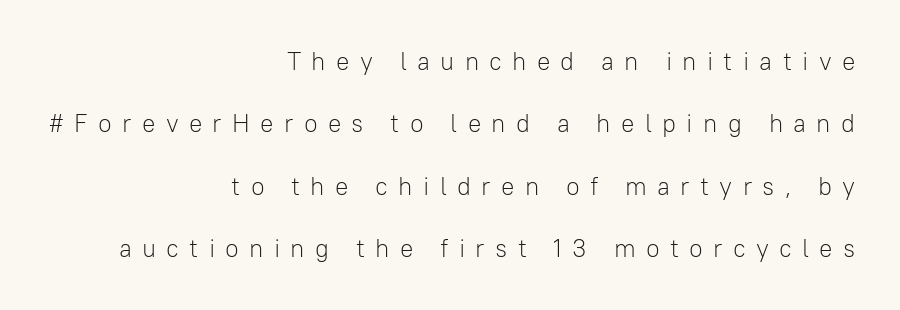
The image shows 25 px text type, upright; set right-aligned, loose line spacing (2.5x), unusually wide letter spacing (+0.41 em), not underlined.
